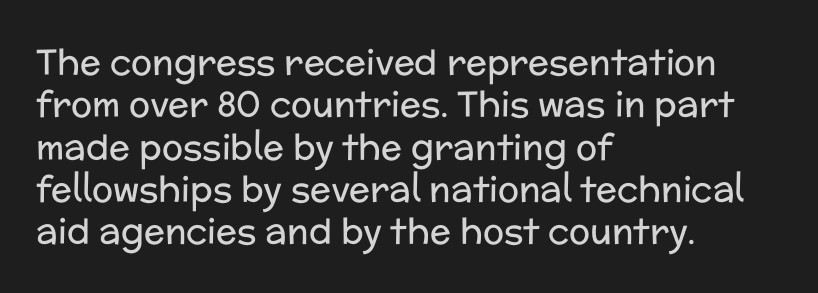
The image shows 35 px regular-weight sans-serif type, upright; set left-aligned, line spacing 1.21x, normal letter spacing, not underlined; low stroke contrast and a medium x-height.
